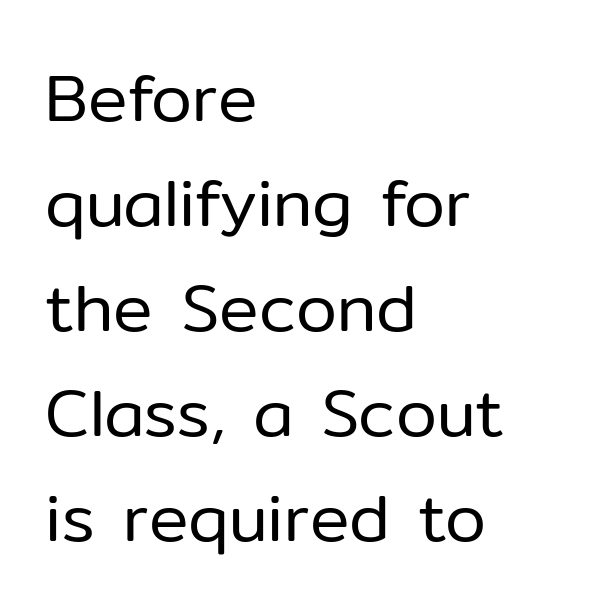
The gaps between neighbouring characters are ordinary and unremarkable. The strokes carry an ordinary text weight at most. Do the characters align in a grid? No, the font is proportional. Look at the bottom of the vertical strokes: they stop flat, with no serifs. Is there any slant? The stems are plumb.
